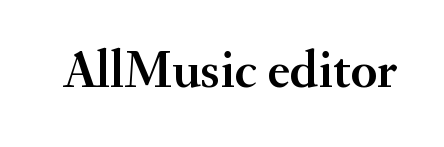
{"serif": "yes", "italic": "no", "width": "normal", "stroke_contrast": "medium", "x_height": "small", "monospaced": "no", "underline": "no", "letter_spacing": "normal", "letter_spacing_em": 0.0, "glyph_px": 54}
